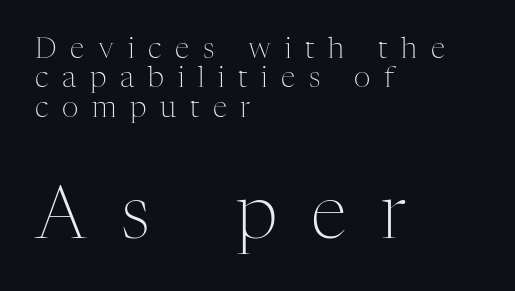
Does the type have serifs? Yes, each stem ends in a small foot. These lines are rendered in a variable-pitch font. The foot of each line stays bare and open. Notice how descenders almost collide with the ascenders below — that's tight leading. In terms of letterspacing, this is a distinctly airy, spread setting.
